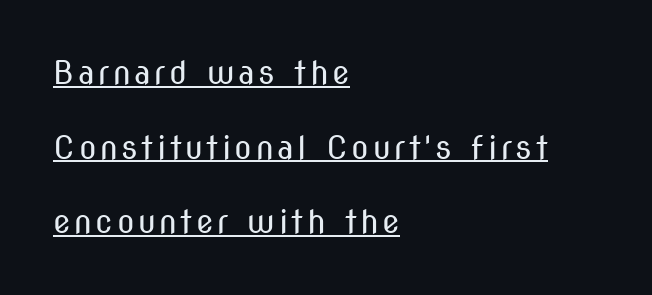
Serifs: no, the terminals of the letterforms are clean. Each new line begins a long way beneath the previous one. The passage shown is typed in a proportional face where columns would drift. The ragged edge is on the right, which tells us the setting is flush left. You can see a thin bar hugging the bottom of the glyphs.
